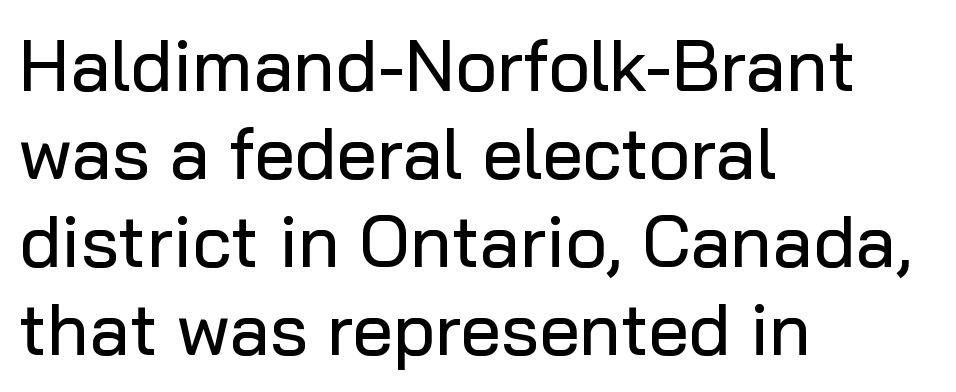
{"serif": "no", "italic": "no", "width": "normal", "stroke_contrast": "low", "x_height": "medium", "monospaced": "no", "underline": "no", "align": "left", "line_spacing_ratio": 1.22, "letter_spacing": "normal", "letter_spacing_em": 0.0, "glyph_px": 72}
